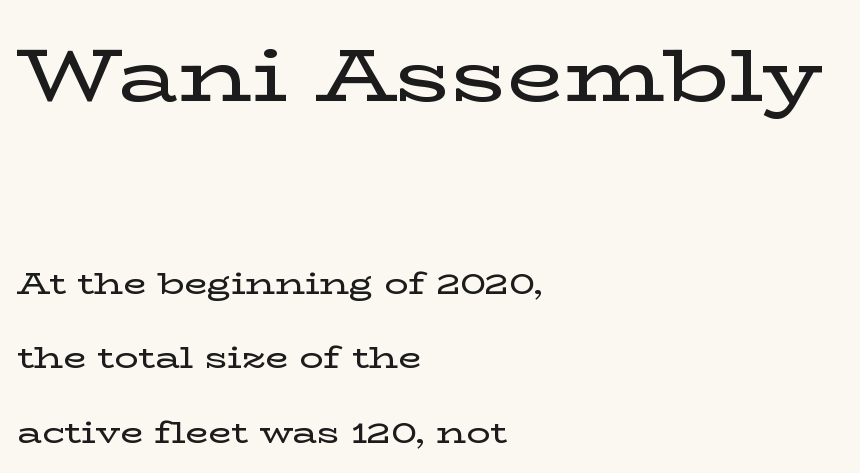
{"serif": "yes", "italic": "no", "width": "wide", "stroke_contrast": "low", "x_height": "medium", "monospaced": "no", "underline": "no", "align": "left", "line_spacing": "loose", "line_spacing_ratio": 2.48, "letter_spacing": "normal", "letter_spacing_em": 0.0, "larger_block": "first", "size_ratio": 2.47, "glyph_px": 74}
